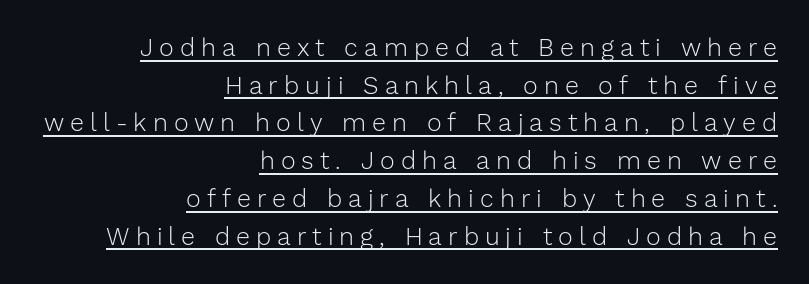
{"italic": "no", "bold": "no", "underline": "yes", "align": "right", "line_spacing": "normal", "line_spacing_ratio": 1.51, "letter_spacing": "wide", "letter_spacing_em": 0.24, "glyph_px": 25}
